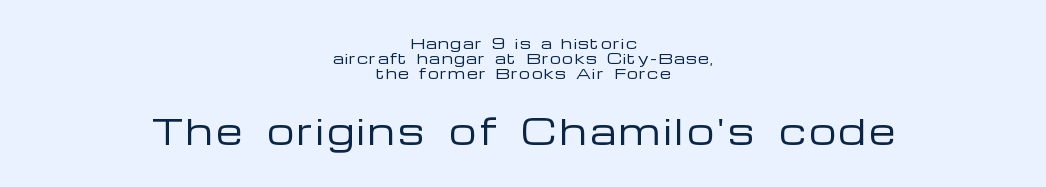
Q: Is the text bold? A: No.
Q: Is the text italic (slanted)? A: No, it is upright.
Q: Is the typeface a serif or a sans-serif typeface? A: Sans-serif.
Q: Is the text underlined? A: No.
Q: How is the paragraph aligned? A: Centered.
Q: Is the spacing between lines tight, normal or loose? A: Tight.
Q: Which block of text is set in a larger size, the first (top) or the second (bottom)? A: The second (bottom) one.
Q: Width (condensed, normal, or wide)? A: Wide.
Q: Stroke contrast? A: Low.
Q: x-height? A: Medium.
Q: Monospaced? A: No.
